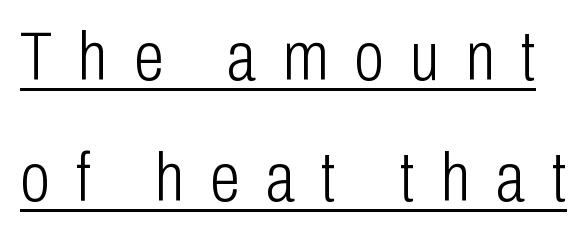
The image shows 68 px light, condensed sans-serif type, upright; set line spacing 1.78x, unusually wide letter spacing (+0.39 em), underlined; low stroke contrast and a medium x-height.
